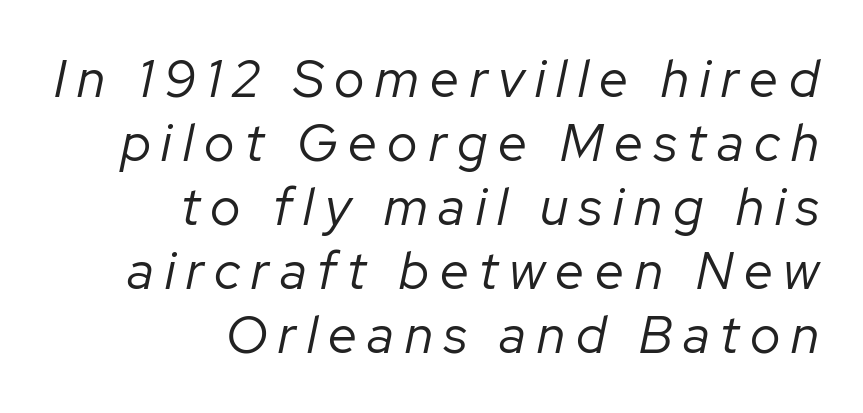
Q: Is the text bold? A: No.
Q: Is the text italic (slanted)? A: Yes, it leans right by about 12 degrees.
Q: Is the text underlined? A: No.
Q: How is the paragraph aligned? A: Right-aligned.
Q: Is the spacing between letters normal or unusually wide? A: Unusually wide.
Q: Width (condensed, normal, or wide)? A: Normal.
Q: Stroke contrast? A: Low.
Q: x-height? A: Medium.
Q: Monospaced? A: No.
